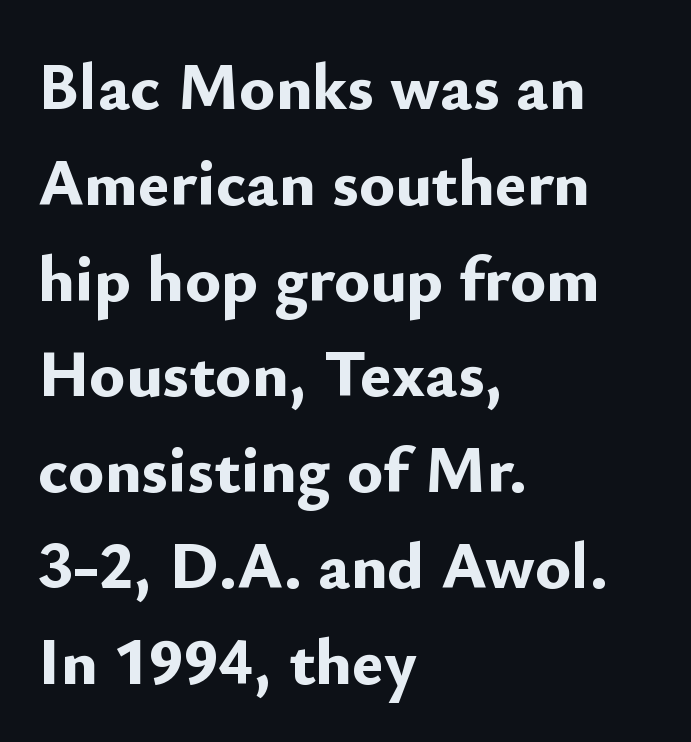
{"serif": "no", "italic": "no", "bold": "yes", "weight": "bold", "width": "normal", "stroke_contrast": "low", "x_height": "small", "monospaced": "no", "underline": "no", "align": "left", "line_spacing": "normal", "line_spacing_ratio": 1.43, "letter_spacing": "normal", "letter_spacing_em": 0.0, "glyph_px": 67}
